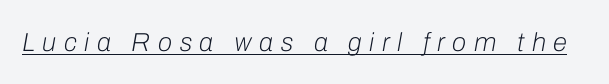
{"italic": "yes", "lean": "right", "slant_degrees": 10, "bold": "no", "underline": "yes", "letter_spacing": "wide", "letter_spacing_em": 0.29, "glyph_px": 26}
